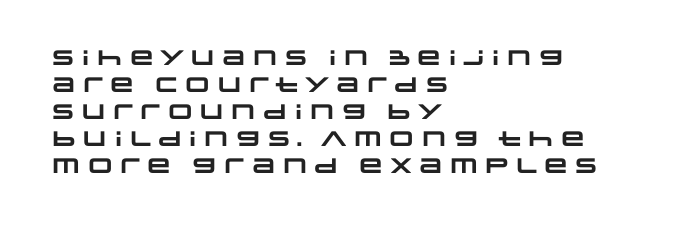
{"bold": "yes", "underline": "no", "align": "left", "line_spacing": "normal", "line_spacing_ratio": 1.29, "letter_spacing": "normal", "letter_spacing_em": 0.0, "glyph_px": 21}
